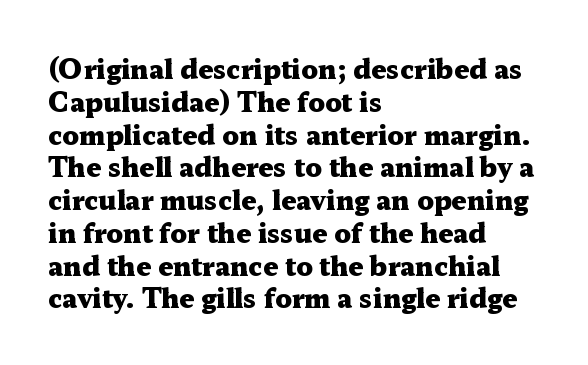
Reading down the column, the eye jumps a familiar distance to each next line. The passage shown is not underscored anywhere. Its strokes are broad and dark, the hallmark of bold type. Quick note: not italic, upright. Observe the ordinary spacing: letters are neighbours, not strangers. Line beginnings align vertically; line endings do not.
